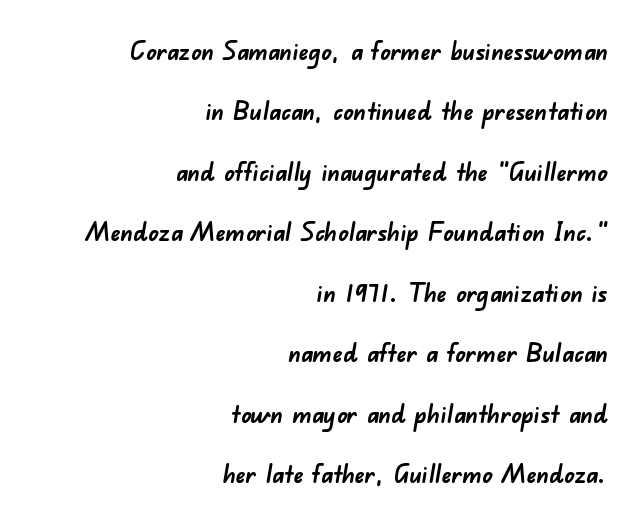
The image shows 25 px bold type; set right-aligned, loose line spacing (2.42x), normal letter spacing, not underlined.
